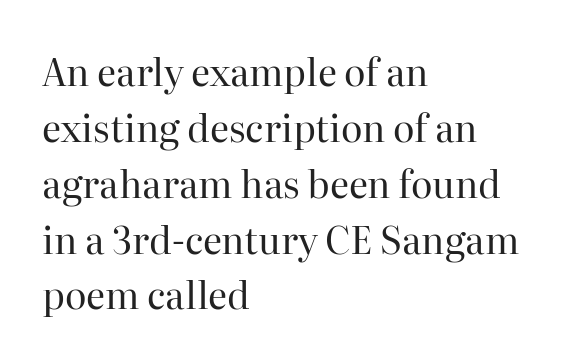
Is there much room between lines? A standard amount, neither cramped nor airy. The typeface has the unassuming heft of standard copy or less. Every stem runs plumb, perpendicular to the baseline. Type without underlining. You could not count columns in this text — the font is proportionally spaced. Caption: standard tracking, unaltered.
